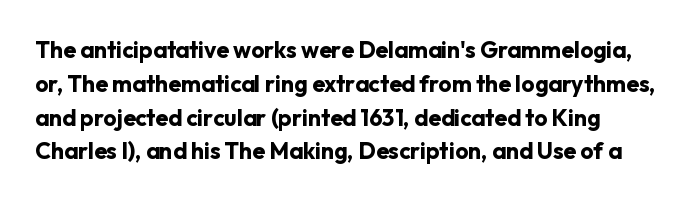
{"italic": "no", "bold": "yes", "underline": "no", "align": "left", "line_spacing": "normal", "line_spacing_ratio": 1.47, "letter_spacing": "normal", "letter_spacing_em": 0.0, "glyph_px": 23}
